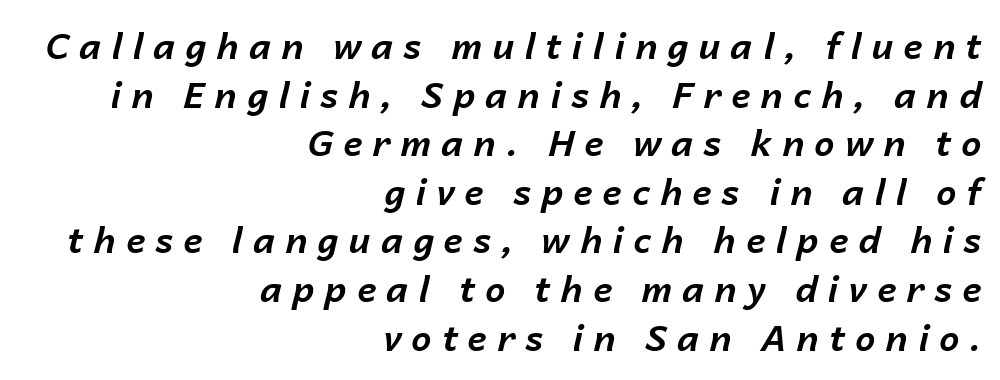
Q: Is the text bold? A: Yes.
Q: Is the text italic (slanted)? A: Yes, it leans right by about 14 degrees.
Q: Is the text underlined? A: No.
Q: How is the paragraph aligned? A: Right-aligned.
Q: Is the spacing between letters normal or unusually wide? A: Unusually wide.
Q: Is the spacing between lines tight, normal or loose? A: Normal.
Q: Width (condensed, normal, or wide)? A: Normal.
Q: Stroke contrast? A: Low.
Q: x-height? A: Medium.
Q: Monospaced? A: No.
